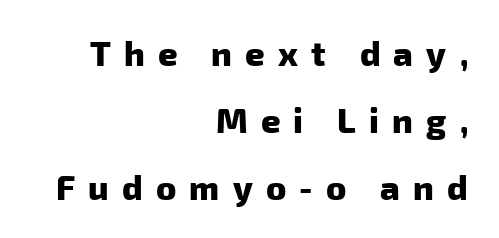
{"serif": "no", "bold": "yes", "weight": "heavy", "width": "normal", "stroke_contrast": "low", "x_height": "medium", "monospaced": "no", "underline": "no", "align": "right", "line_spacing": "loose", "line_spacing_ratio": 1.97, "letter_spacing": "wide", "letter_spacing_em": 0.39, "glyph_px": 34}
